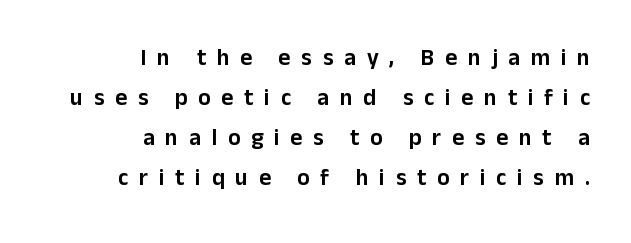
The image shows 23 px text type, upright; set right-aligned, line spacing 1.74x, unusually wide letter spacing (+0.47 em), not underlined.
